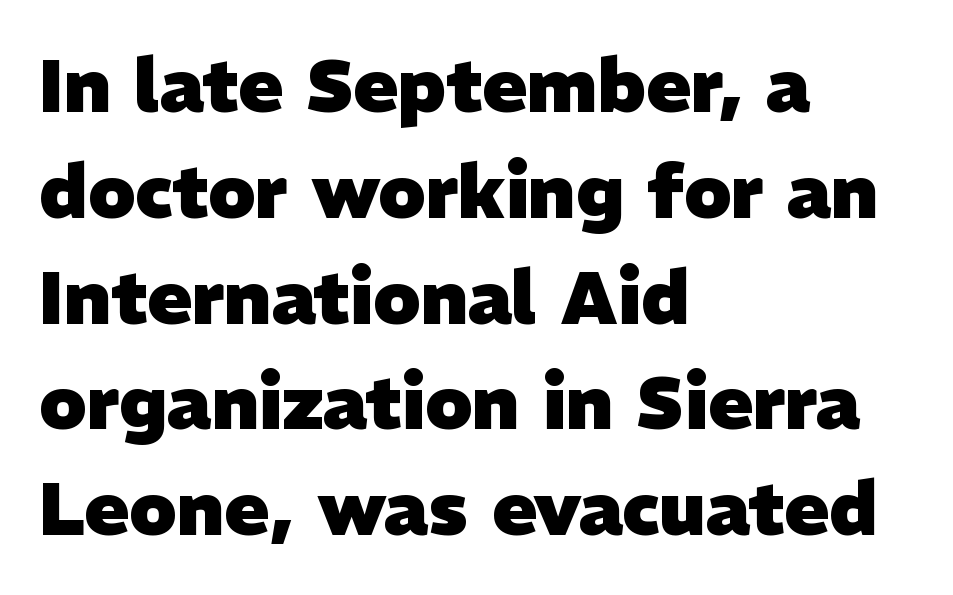
Q: Is the text bold? A: Yes.
Q: Is the typeface a serif or a sans-serif typeface? A: Sans-serif.
Q: Is the text underlined? A: No.
Q: How is the paragraph aligned? A: Left-aligned.
Q: Is the spacing between letters normal or unusually wide? A: Normal.
Q: Is the spacing between lines tight, normal or loose? A: Normal.
Q: Width (condensed, normal, or wide)? A: Normal.
Q: Stroke contrast? A: Low.
Q: x-height? A: Medium.
Q: Monospaced? A: No.
